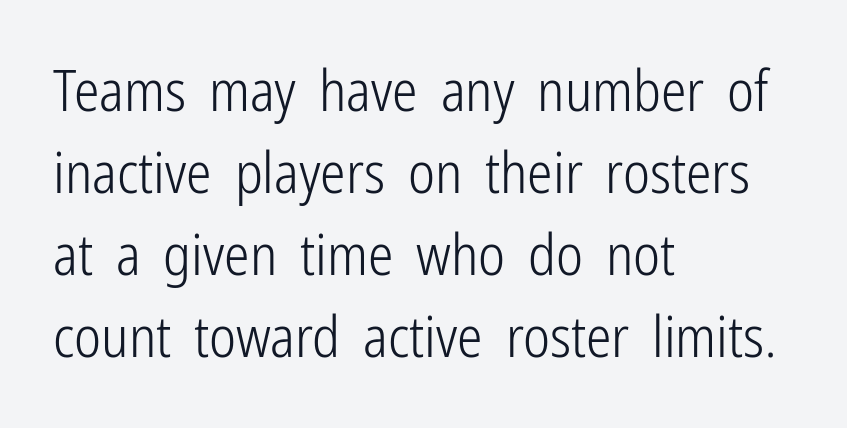
Q: Is the text bold? A: No.
Q: Is the text italic (slanted)? A: No, it is upright.
Q: Is the typeface a serif or a sans-serif typeface? A: Sans-serif.
Q: Is the text underlined? A: No.
Q: How is the paragraph aligned? A: Left-aligned.
Q: Is the spacing between letters normal or unusually wide? A: Normal.
Q: Is the spacing between lines tight, normal or loose? A: Normal.
Q: Width (condensed, normal, or wide)? A: Condensed.
Q: Stroke contrast? A: Low.
Q: x-height? A: Medium.
Q: Monospaced? A: No.
